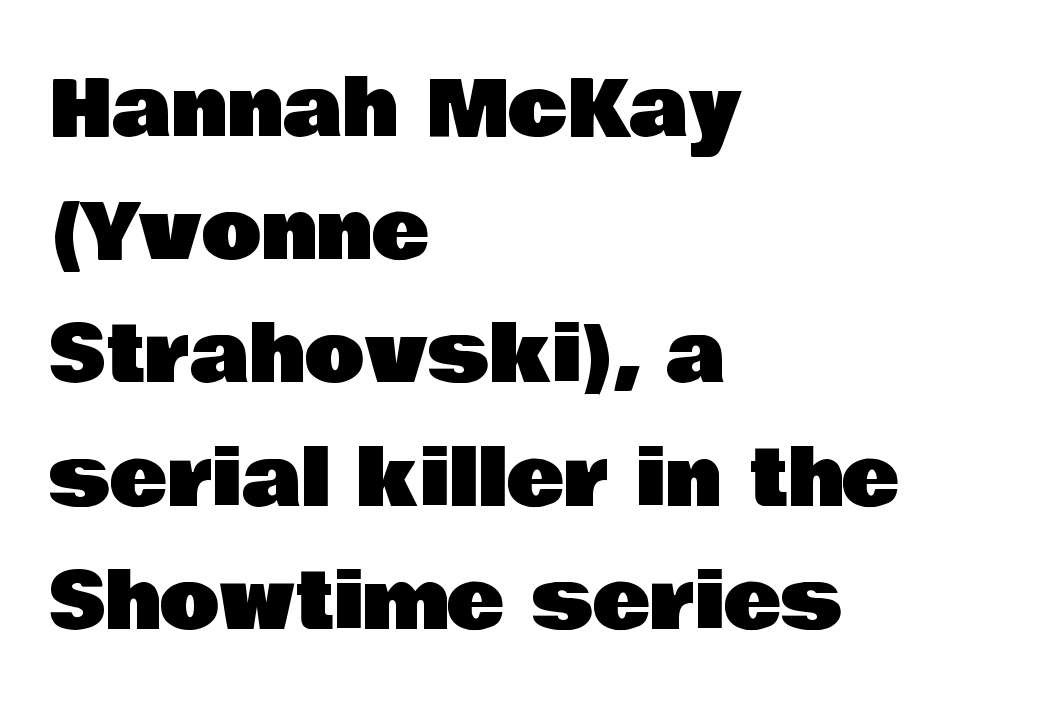
{"serif": "no", "italic": "no", "width": "normal", "stroke_contrast": "low", "x_height": "large", "monospaced": "no", "underline": "no", "align": "left", "line_spacing": "normal", "line_spacing_ratio": 1.58, "letter_spacing": "normal", "letter_spacing_em": 0.0, "glyph_px": 78}
